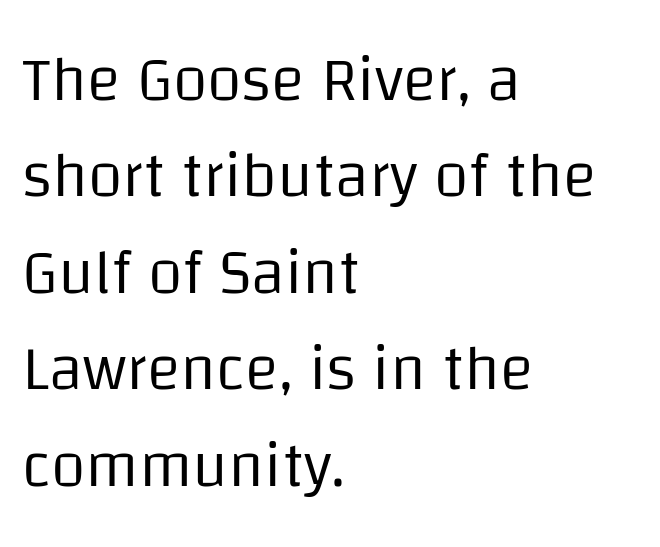
Q: Is the text bold? A: No.
Q: Is the text italic (slanted)? A: No, it is upright.
Q: Is the typeface a serif or a sans-serif typeface? A: Sans-serif.
Q: Is the text underlined? A: No.
Q: How is the paragraph aligned? A: Left-aligned.
Q: Is the spacing between letters normal or unusually wide? A: Normal.
Q: Is the spacing between lines tight, normal or loose? A: Normal.
Q: Width (condensed, normal, or wide)? A: Normal.
Q: Stroke contrast? A: Low.
Q: x-height? A: Large.
Q: Monospaced? A: No.
